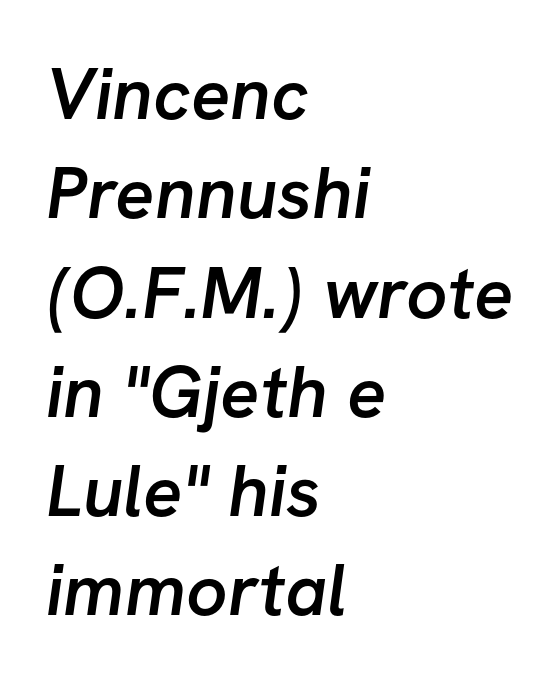
{"serif": "no", "bold": "semi", "weight": "semibold", "width": "normal", "stroke_contrast": "low", "x_height": "medium", "monospaced": "no", "underline": "no", "align": "left", "line_spacing": "normal", "line_spacing_ratio": 1.36, "letter_spacing": "normal", "letter_spacing_em": 0.0, "glyph_px": 73}
